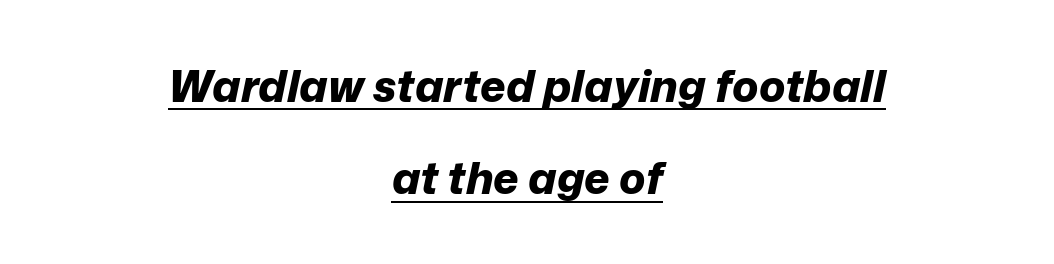
{"italic": "yes", "lean": "right", "slant_degrees": 12, "bold": "yes", "weight": "bold", "width": "normal", "stroke_contrast": "low", "x_height": "medium", "monospaced": "no", "underline": "yes", "align": "center", "line_spacing": "loose", "line_spacing_ratio": 2.1, "letter_spacing": "normal", "letter_spacing_em": 0.0, "glyph_px": 44}
